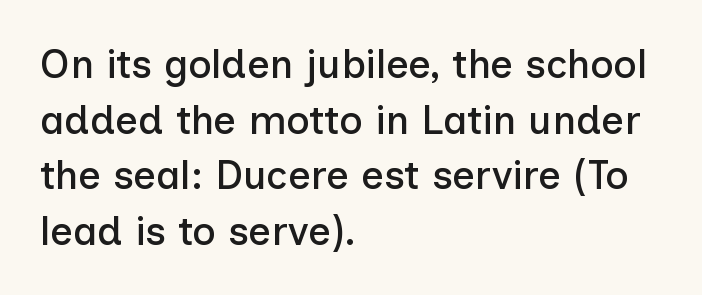
Q: Is the text italic (slanted)? A: No, it is upright.
Q: Is the typeface a serif or a sans-serif typeface? A: Sans-serif.
Q: Is the text underlined? A: No.
Q: How is the paragraph aligned? A: Left-aligned.
Q: Is the spacing between letters normal or unusually wide? A: Normal.
Q: Is the spacing between lines tight, normal or loose? A: Normal.
Q: Width (condensed, normal, or wide)? A: Normal.
Q: Stroke contrast? A: Low.
Q: x-height? A: Medium.
Q: Monospaced? A: No.
